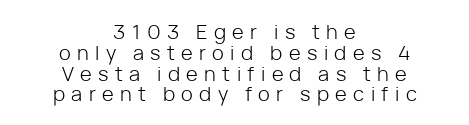
The image shows 20 px text type, upright; set centered, tight line spacing (1.04x), unusually wide letter spacing (+0.32 em), not underlined.
